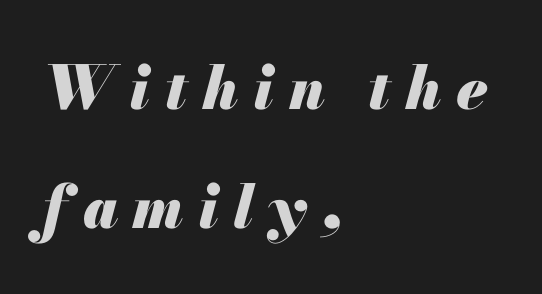
{"italic": "yes", "lean": "right", "slant_degrees": 13, "bold": "yes", "weight": "heavy", "width": "normal", "stroke_contrast": "medium", "x_height": "small", "monospaced": "no", "underline": "no", "align": "left", "line_spacing": "loose", "line_spacing_ratio": 1.99, "letter_spacing": "wide", "letter_spacing_em": 0.24, "glyph_px": 60}
